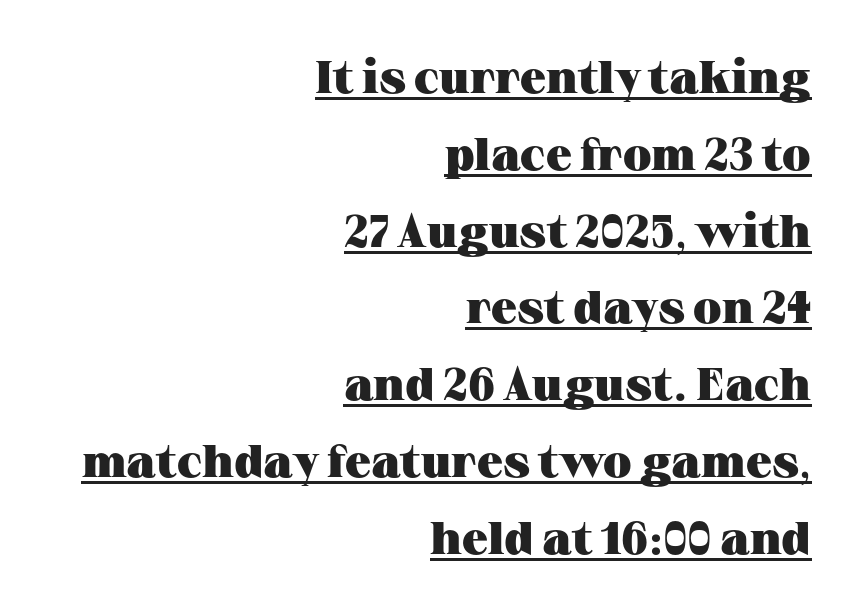
Q: Is the text bold? A: Yes.
Q: Is the text italic (slanted)? A: No, it is upright.
Q: Is the typeface a serif or a sans-serif typeface? A: Serif.
Q: Is the text underlined? A: Yes.
Q: How is the paragraph aligned? A: Right-aligned.
Q: Is the spacing between letters normal or unusually wide? A: Normal.
Q: Is the spacing between lines tight, normal or loose? A: Normal.
Q: Width (condensed, normal, or wide)? A: Wide.
Q: Stroke contrast? A: Medium.
Q: x-height? A: Medium.
Q: Monospaced? A: No.
